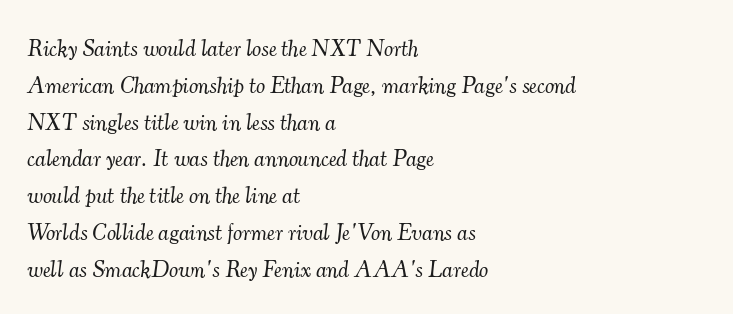
The image shows 23 px text type, italic (leaning right); set left-aligned, normal line spacing (1.6x), normal letter spacing, not underlined.
